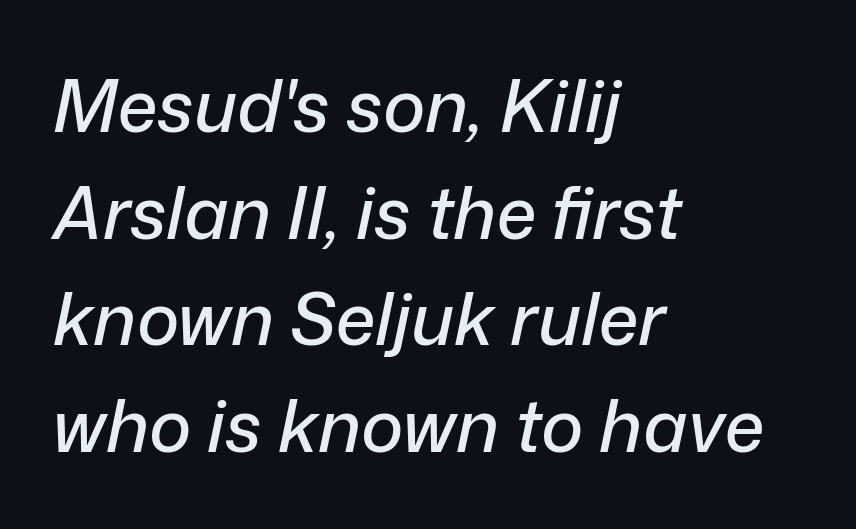
Observe the ordinary spacing: letters are neighbours, not strangers. Yep, that's italic — everything's leaning. The text block is weighted toward the left margin, trailing off unevenly rightward. One glance says typical: line gaps are just what's usual. Character widths vary here, with narrow letters taking less room than wide ones.
